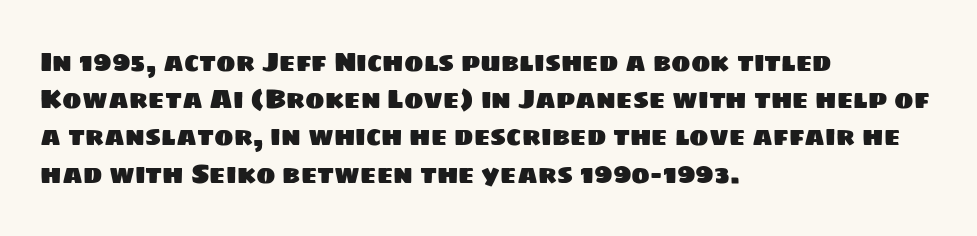
Q: Is the text underlined? A: No.
Q: How is the paragraph aligned? A: Left-aligned.
Q: Is the spacing between letters normal or unusually wide? A: Normal.
Q: Is the spacing between lines tight, normal or loose? A: Normal.
